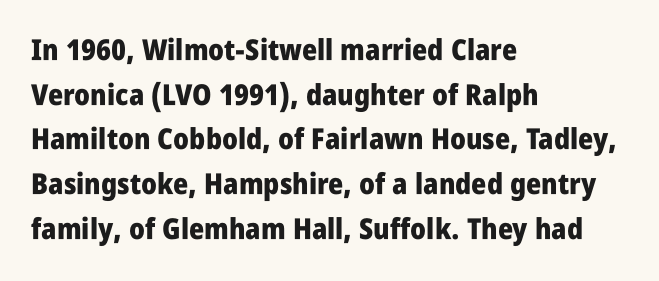
Q: Is the text bold? A: Yes.
Q: Is the text italic (slanted)? A: No, it is upright.
Q: Is the typeface a serif or a sans-serif typeface? A: Sans-serif.
Q: Is the text underlined? A: No.
Q: How is the paragraph aligned? A: Left-aligned.
Q: Is the spacing between letters normal or unusually wide? A: Normal.
Q: Is the spacing between lines tight, normal or loose? A: Normal.
Q: Width (condensed, normal, or wide)? A: Condensed.
Q: Stroke contrast? A: Low.
Q: x-height? A: Large.
Q: Monospaced? A: No.
